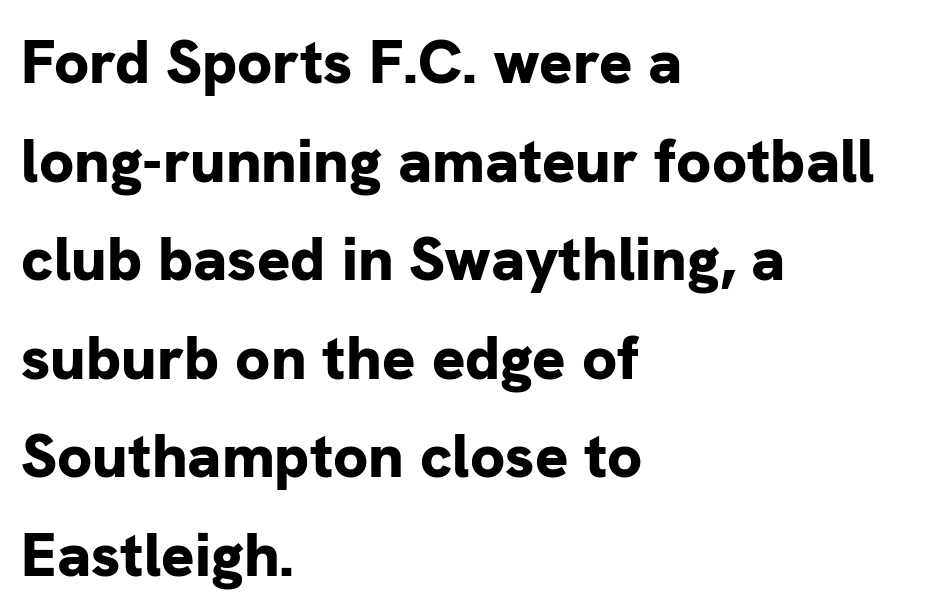
Grotesque or geometric, the face here clearly has no serifs. Weight: bold. The string is rendered with underlining switched off. You could call the tracking neutral — neither tight nor loose. The letters advance in unequal steps, a hallmark of proportional type. The type sits square on the baseline with zero lean.
